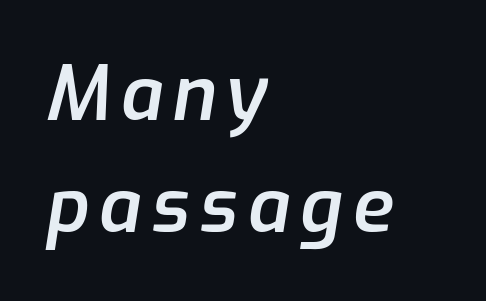
The passage shown stacks its lines at a standard gap. I'd describe the lettering as semibold — firm but not a full bold. This sample has the flowing, uneven cadence of proportional lettering. The glyphs are unaccompanied by any horizontal stroke below them. The letters are slanted; this is an italic face. Is the block centered? No — it sits flush against the left margin.
